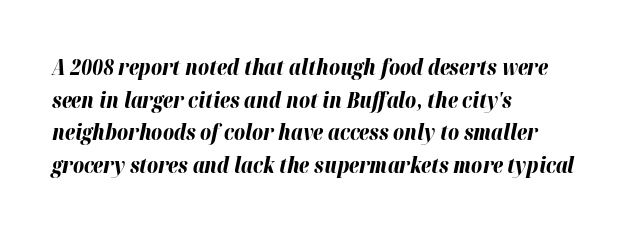
No extra tracking has been applied to these lines. This block has exactly the height ordinary leading produces. Line beginnings align vertically; line endings do not. These lines carry a lot of weight — the face is fully bold. The gap between lines stays unmarked.
